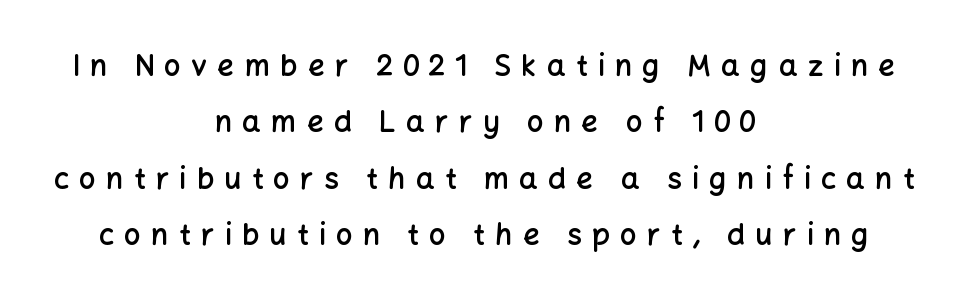
{"serif": "no", "italic": "no", "bold": "semi", "weight": "semibold", "width": "normal", "stroke_contrast": "low", "x_height": "medium", "monospaced": "no", "underline": "no", "align": "center", "line_spacing": "loose", "line_spacing_ratio": 1.94, "letter_spacing": "wide", "letter_spacing_em": 0.36, "glyph_px": 29}
